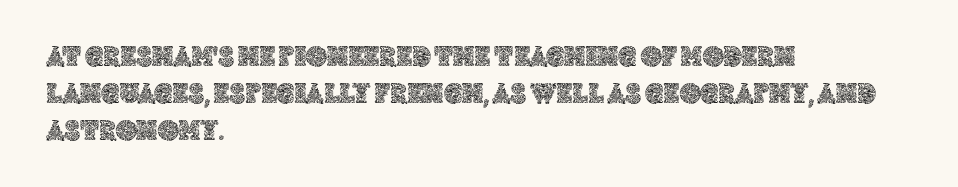
Q: Is the text italic (slanted)? A: No, it is upright.
Q: Is the text underlined? A: No.
Q: How is the paragraph aligned? A: Left-aligned.
Q: Is the spacing between letters normal or unusually wide? A: Normal.
Q: Is the spacing between lines tight, normal or loose? A: Normal.
Q: Width (condensed, normal, or wide)? A: Normal.
Q: x-height? A: Large.
Q: Monospaced? A: No.
